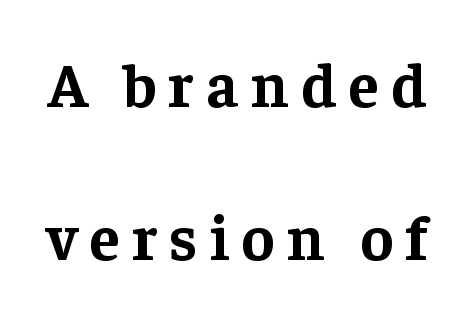
The image shows 63 px bold serif type, upright; set loose line spacing (2.43x), not underlined; low stroke contrast and a medium x-height.
